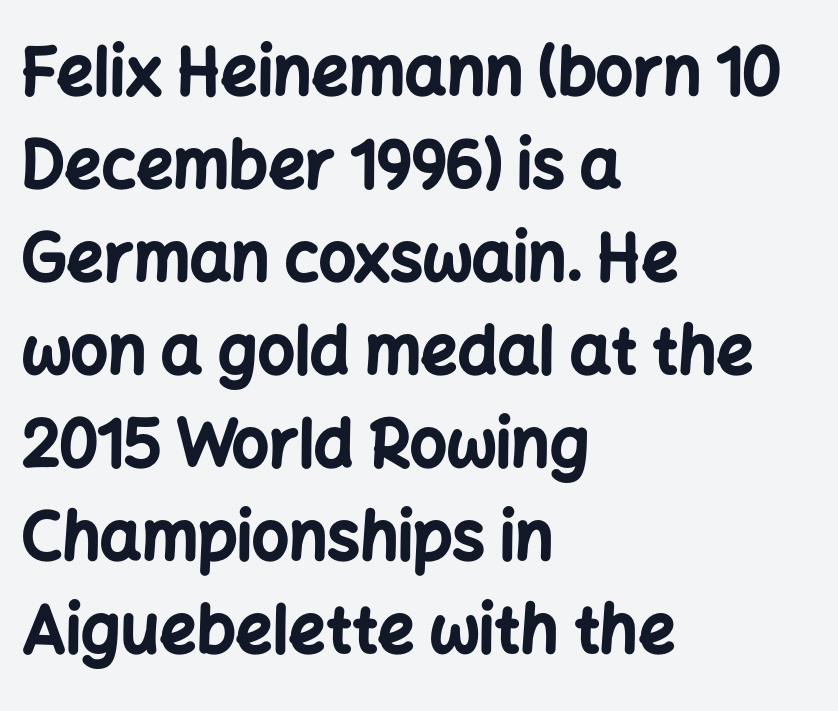
{"serif": "no", "italic": "no", "bold": "yes", "weight": "bold", "width": "normal", "stroke_contrast": "low", "x_height": "medium", "monospaced": "no", "underline": "no", "align": "left", "line_spacing": "normal", "line_spacing_ratio": 1.43, "letter_spacing": "normal", "letter_spacing_em": 0.0, "glyph_px": 65}
